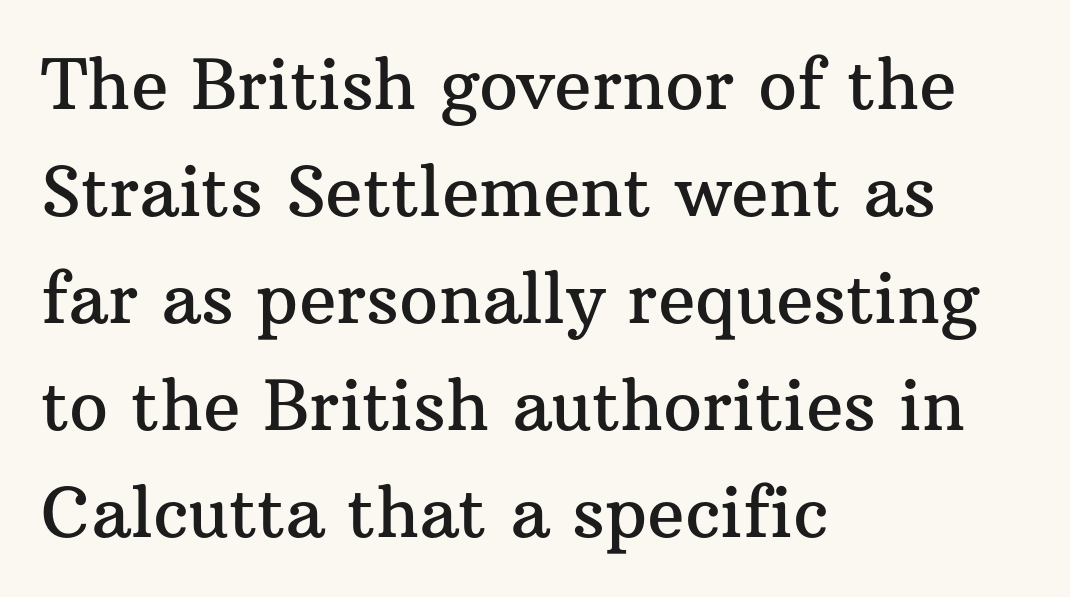
{"serif": "yes", "italic": "no", "width": "normal", "stroke_contrast": "medium", "x_height": "medium", "monospaced": "no", "underline": "no", "align": "left", "line_spacing": "normal", "line_spacing_ratio": 1.55, "letter_spacing": "normal", "letter_spacing_em": 0.0, "glyph_px": 69}
